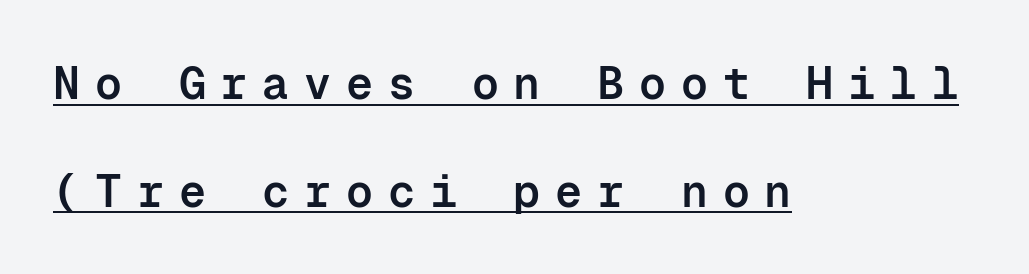
{"serif": "no", "italic": "no", "bold": "semi", "weight": "semibold", "width": "normal", "stroke_contrast": "low", "x_height": "medium", "monospaced": "yes", "underline": "yes", "align": "left", "line_spacing": "loose", "line_spacing_ratio": 2.39, "letter_spacing": "wide", "letter_spacing_em": 0.33, "glyph_px": 45}
